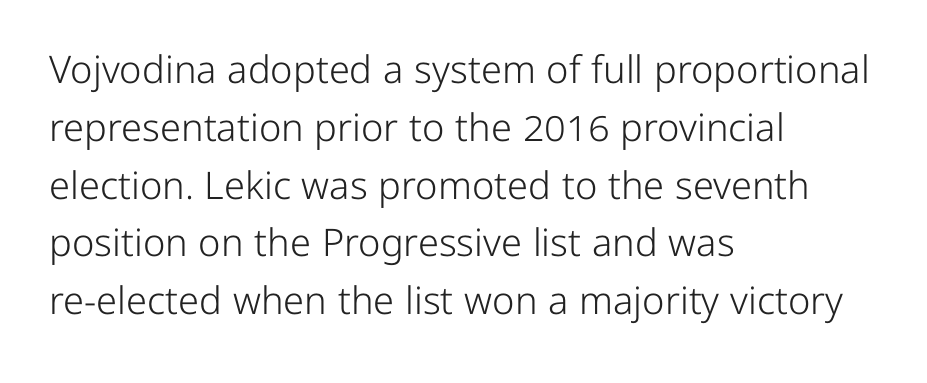
The image shows 38 px light sans-serif type, upright; set left-aligned, normal line spacing (1.52x), normal letter spacing, not underlined; low stroke contrast and a medium x-height.
